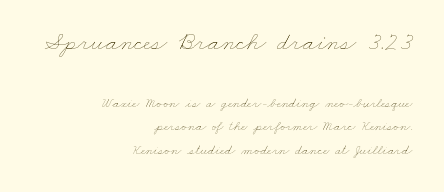
Q: Is the text bold? A: No.
Q: Is the text underlined? A: No.
Q: How is the paragraph aligned? A: Right-aligned.
Q: Is the spacing between letters normal or unusually wide? A: Normal.
Q: Is the spacing between lines tight, normal or loose? A: Normal.
Q: Which block of text is set in a larger size, the first (top) or the second (bottom)? A: The first (top) one.
